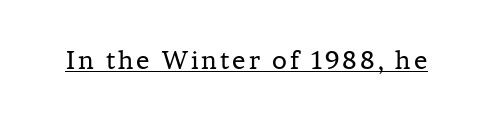
{"italic": "no", "bold": "no", "underline": "yes", "glyph_px": 25}
